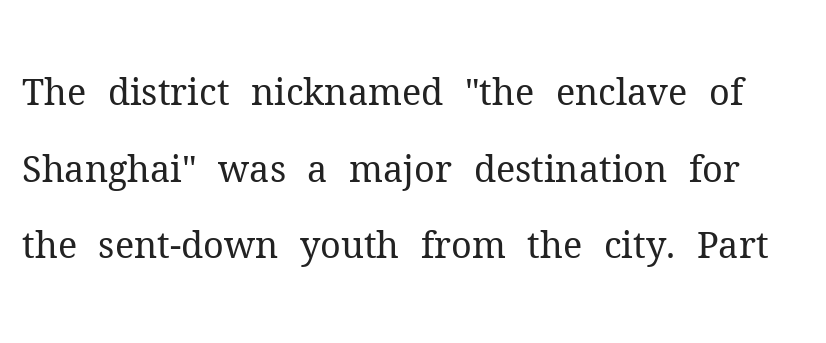
The image shows 36 px regular-weight serif type, upright; set loose line spacing (2.13x), normal letter spacing, not underlined; medium stroke contrast and a medium x-height.
